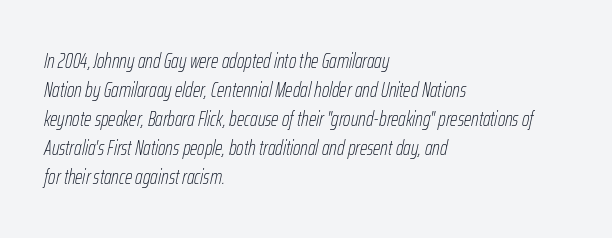
The image shows 21 px text type, italic (leaning right); set left-aligned, normal line spacing (1.38x), normal letter spacing, not underlined.
